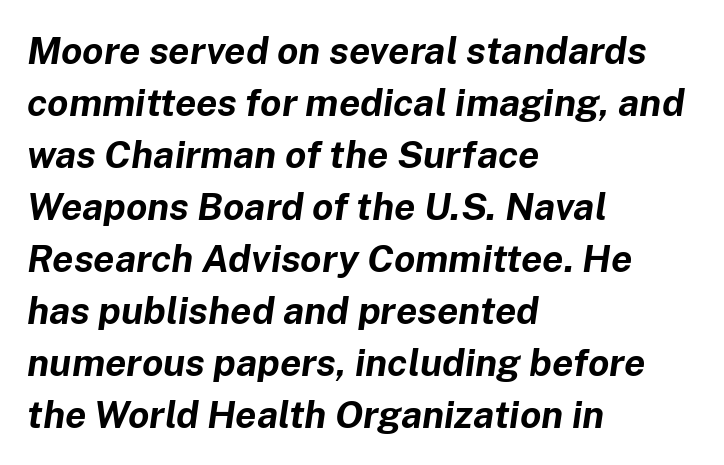
These lines stack with their left ends in a neat column. One glance says typical: line gaps are just what's usual. Spacing verdict: proportional, widths tailored to each character. Plain, unruled lines of type. The passage shown leans; its letterforms are oblique.
